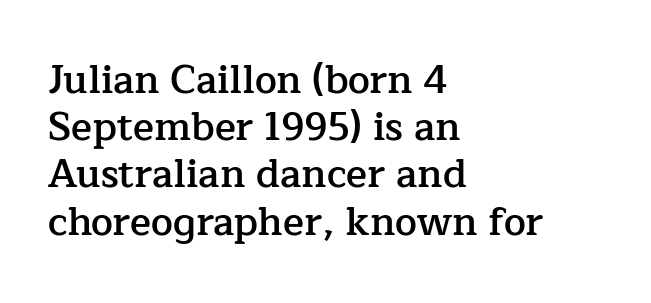
The text block is weighted toward the left margin, trailing off unevenly rightward. This is the regular roman posture of the typeface. The face used here is proportionally spaced, like ordinary book or web type. Small tapered or slab feet sit at the stroke ends, so this counts as serif.
